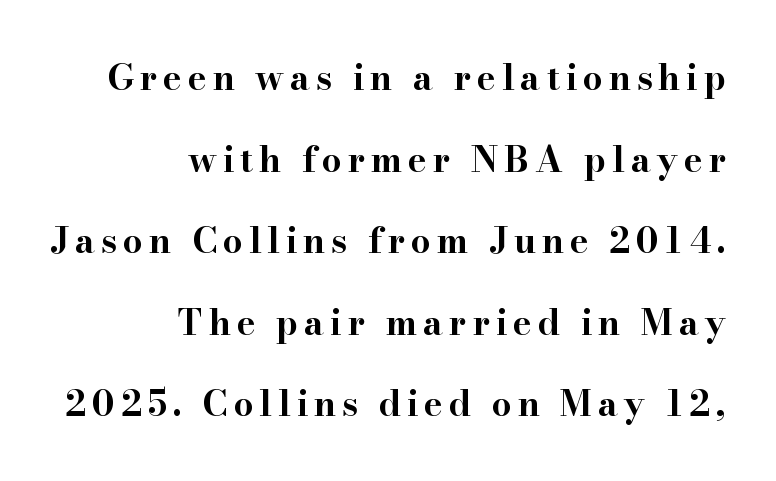
Q: Is the text bold? A: Yes.
Q: Is the text italic (slanted)? A: No, it is upright.
Q: Is the typeface a serif or a sans-serif typeface? A: Serif.
Q: Is the text underlined? A: No.
Q: How is the paragraph aligned? A: Right-aligned.
Q: Is the spacing between lines tight, normal or loose? A: Loose.
Q: Width (condensed, normal, or wide)? A: Wide.
Q: Stroke contrast? A: High.
Q: x-height? A: Small.
Q: Monospaced? A: No.
